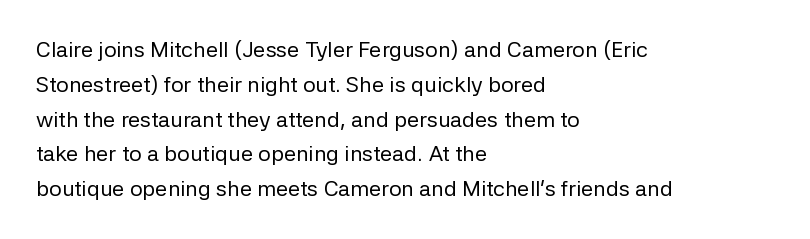
All the whitespace from short lines collects on the right. No extra tracking has been applied to these lines. Characters remain perfectly vertical along every line. The space beneath each line is pristine and unruled. Vertical stems look standard width or narrower in stroke.
